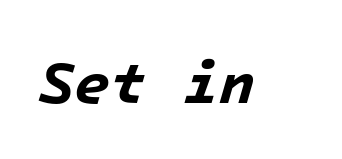
Q: Is the text bold? A: Yes.
Q: Is the text italic (slanted)? A: Yes, it leans right by about 16 degrees.
Q: Is the text underlined? A: No.
Q: Is the spacing between letters normal or unusually wide? A: Normal.
Q: Width (condensed, normal, or wide)? A: Normal.
Q: Stroke contrast? A: Low.
Q: x-height? A: Medium.
Q: Monospaced? A: Yes.
